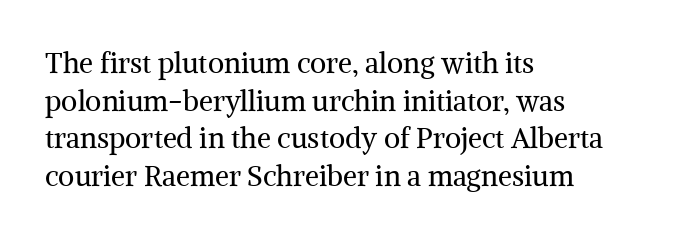
The image shows 28 px regular-weight serif type, upright; set left-aligned, normal line spacing (1.34x), normal letter spacing, not underlined; medium stroke contrast and a medium x-height.
